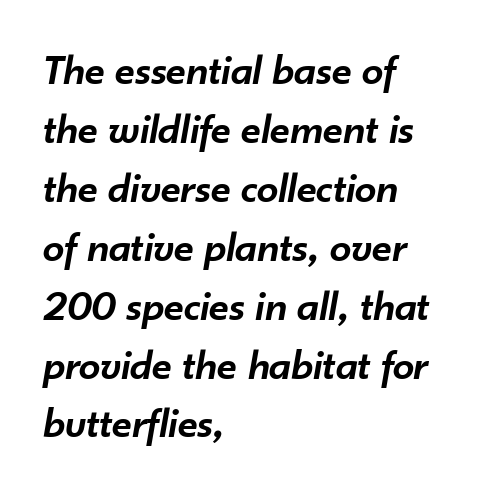
The image shows 43 px semibold type, italic (leaning right); set left-aligned, normal line spacing (1.37x), normal letter spacing, not underlined; low stroke contrast and a small x-height.
